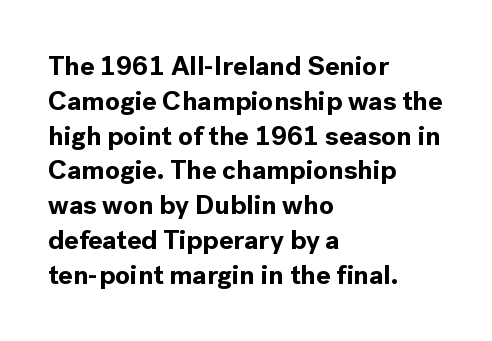
The image shows 27 px bold type, upright; set left-aligned, normal line spacing (1.29x), normal letter spacing, not underlined.
